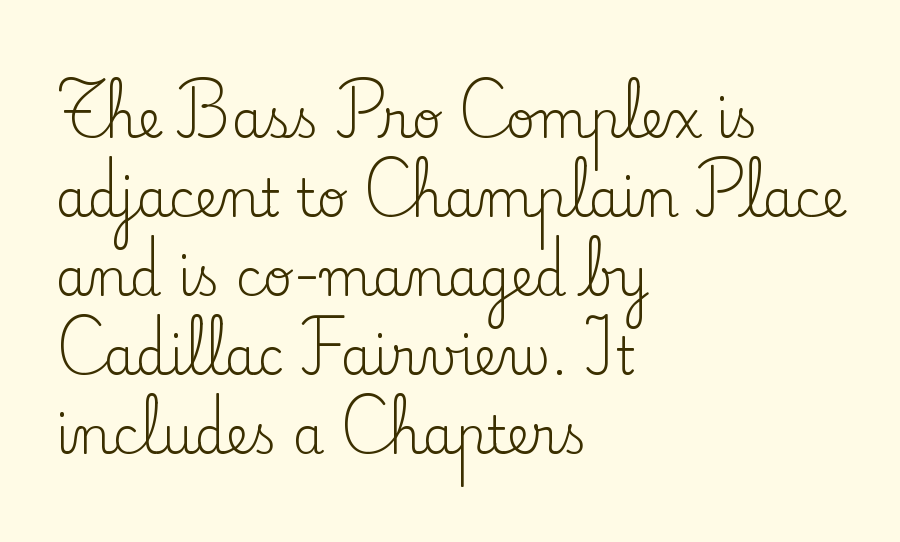
Note the varied advance widths — an 'i' is clearly narrower than an 'm'. Caption: face not bold, strokes unweighted. The letters sit at their default tracking, neither squeezed nor spread. Does the lettering tilt? It doesn't — this is upright. A student would call this left alignment; a typographer would say flush left, rag right.
